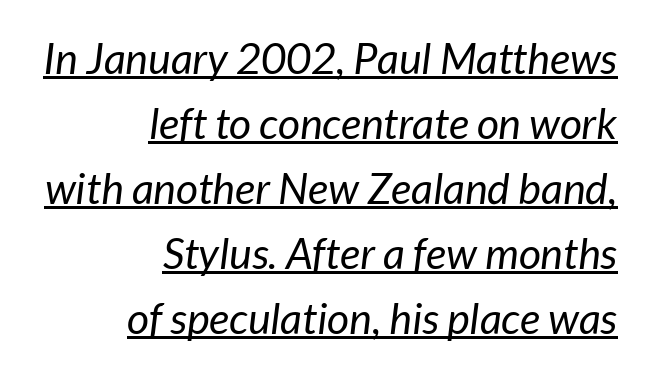
The image shows 43 px regular-weight type, italic (leaning right); set right-aligned, normal line spacing (1.51x), normal letter spacing, underlined; low stroke contrast and a medium x-height.
